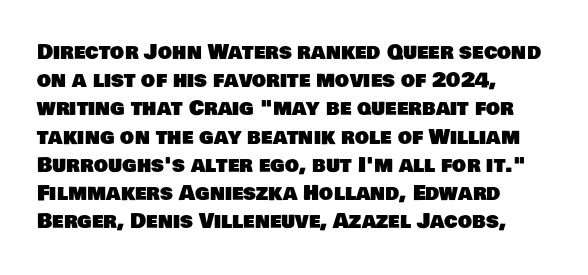
{"underline": "no", "align": "left", "line_spacing": "normal", "line_spacing_ratio": 1.41, "letter_spacing": "normal", "letter_spacing_em": 0.0, "glyph_px": 20}
